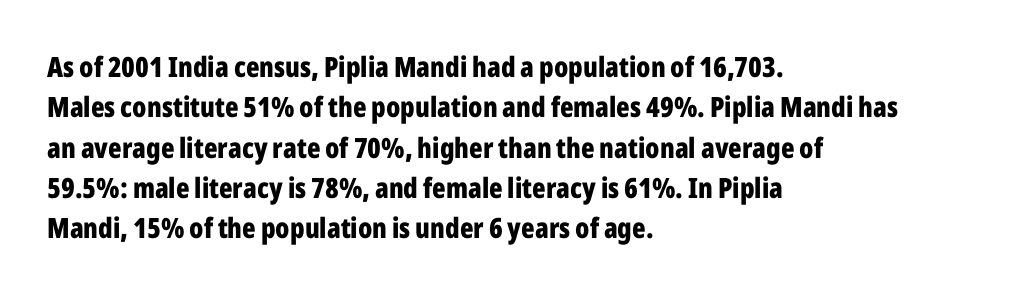
{"serif": "no", "italic": "no", "bold": "yes", "weight": "bold", "width": "condensed", "stroke_contrast": "low", "x_height": "medium", "monospaced": "no", "underline": "no", "align": "left", "line_spacing": "normal", "line_spacing_ratio": 1.44, "letter_spacing": "normal", "letter_spacing_em": 0.0, "glyph_px": 28}
